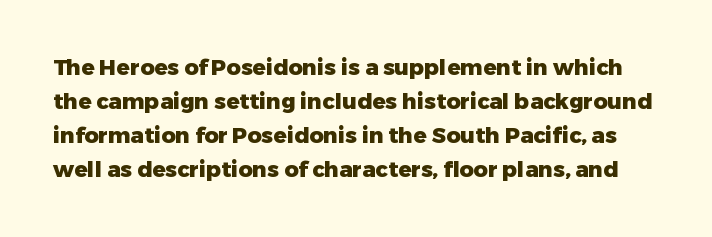
Q: Is the text bold? A: Yes.
Q: Is the text italic (slanted)? A: No, it is upright.
Q: Is the text underlined? A: No.
Q: Is the spacing between letters normal or unusually wide? A: Normal.
Q: Is the spacing between lines tight, normal or loose? A: Normal.
